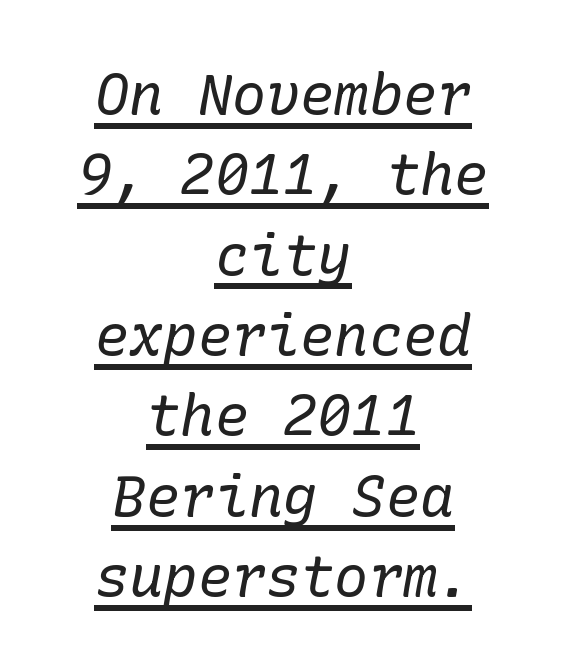
No heavy texture on the line: the type isn't bold. A baseline rule has been typeset under these characters. Quick note: italic. Regular leading. Reading down the block, each line starts at a different indent, mirrored at its end.
